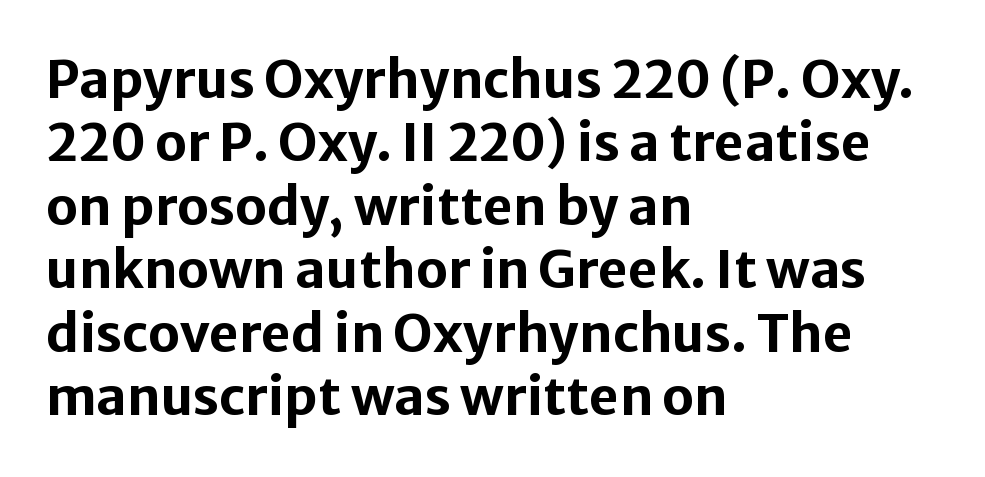
Note the varied advance widths — an 'i' is clearly narrower than an 'm'. Is the letter spacing exaggerated? No — it looks like the ordinary default. Emphasis by weight is at full strength: bold. Visually the block forms a straight wall on the left and a jagged coastline on the right. These lines are composed in type without serifs.
